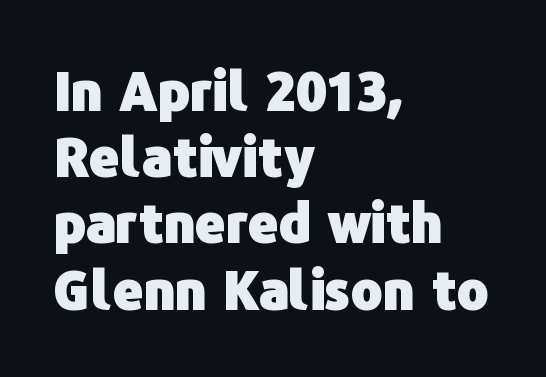
{"serif": "no", "italic": "no", "bold": "yes", "weight": "heavy", "width": "normal", "stroke_contrast": "low", "x_height": "medium", "monospaced": "no", "underline": "no", "align": "left", "line_spacing": "normal", "line_spacing_ratio": 1.25, "letter_spacing": "normal", "letter_spacing_em": 0.0, "glyph_px": 53}
